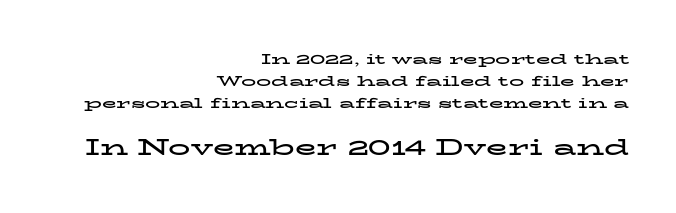
{"italic": "no", "bold": "yes", "underline": "no", "align": "right", "line_spacing": "normal", "line_spacing_ratio": 1.46, "letter_spacing": "normal", "letter_spacing_em": 0.0, "larger_block": "second", "size_ratio": 1.47, "glyph_px": 22}
